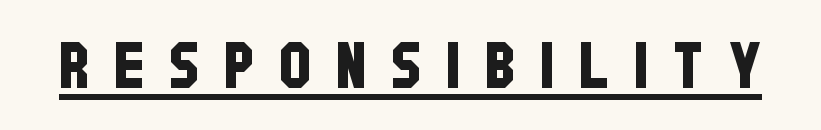
{"serif": "no", "width": "condensed", "stroke_contrast": "low", "x_height": "large", "monospaced": "no", "underline": "yes", "letter_spacing": "wide", "letter_spacing_em": 0.39, "glyph_px": 64}
